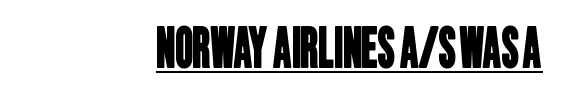
Look at the tracking — it's just the regular setting, nothing added. Layout note: lines flush right. This sample has the flowing, uneven cadence of proportional lettering. The face used here appears with an underline applied. Examine the stroke ends and you'll find no serifs.
